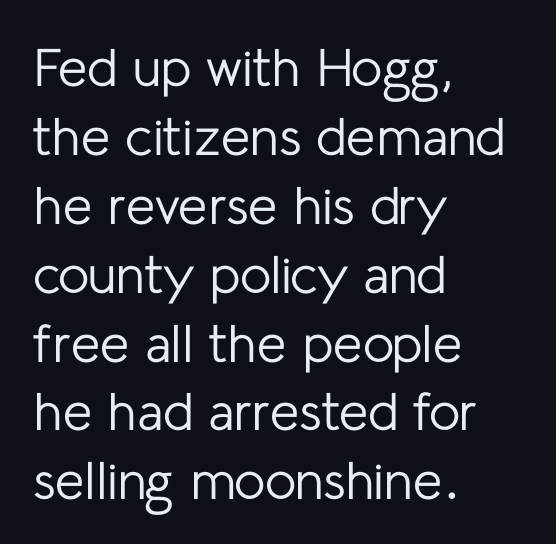
{"serif": "no", "italic": "no", "bold": "no", "weight": "regular", "width": "normal", "stroke_contrast": "low", "x_height": "medium", "monospaced": "no", "underline": "no", "align": "left", "line_spacing": "normal", "line_spacing_ratio": 1.3, "letter_spacing": "normal", "letter_spacing_em": 0.0, "glyph_px": 53}
